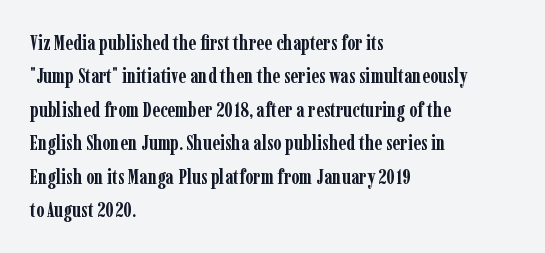
The lines sit at an ordinary, default distance from one another. Bare-footed words on every line. The rendering uses a bold face; every stroke is thick and dark. Posture: upright roman.
